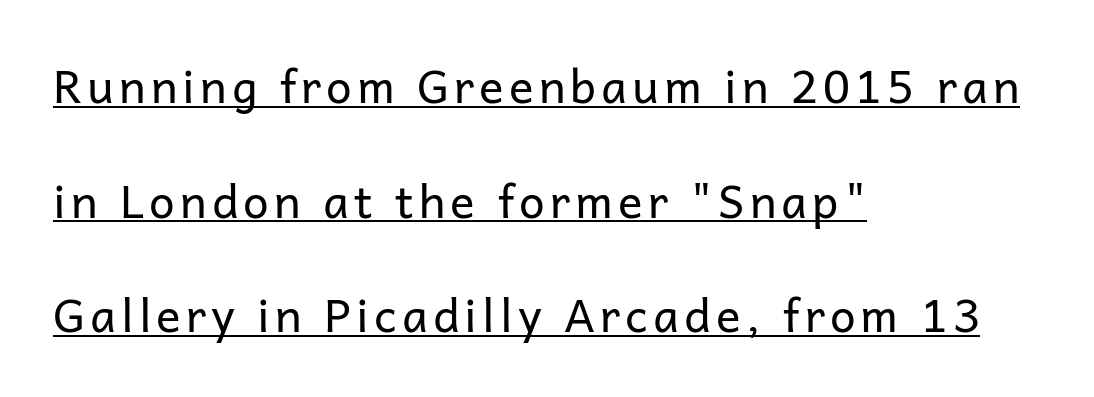
The image shows 46 px regular-weight sans-serif type, upright; set left-aligned, loose line spacing (2.49x), underlined; low stroke contrast and a medium x-height.
